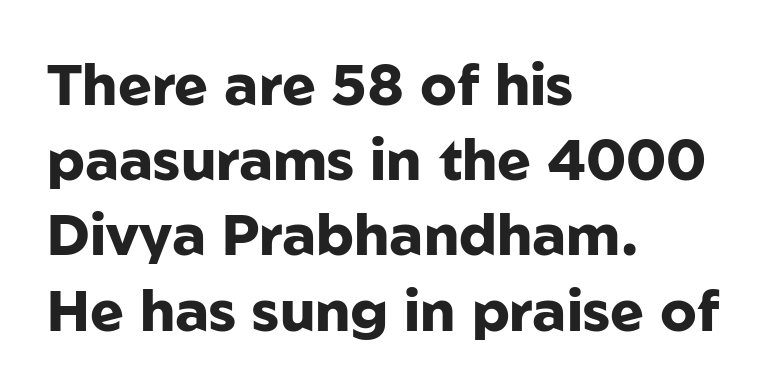
The image shows 57 px heavy sans-serif type, upright; set left-aligned, normal line spacing (1.32x), normal letter spacing, not underlined; low stroke contrast and a medium x-height.
